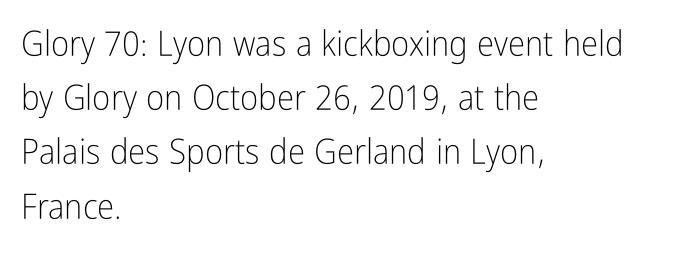
The image shows 35 px light, condensed sans-serif type, upright; set left-aligned, normal line spacing (1.55x), normal letter spacing, not underlined; low stroke contrast and a medium x-height.
